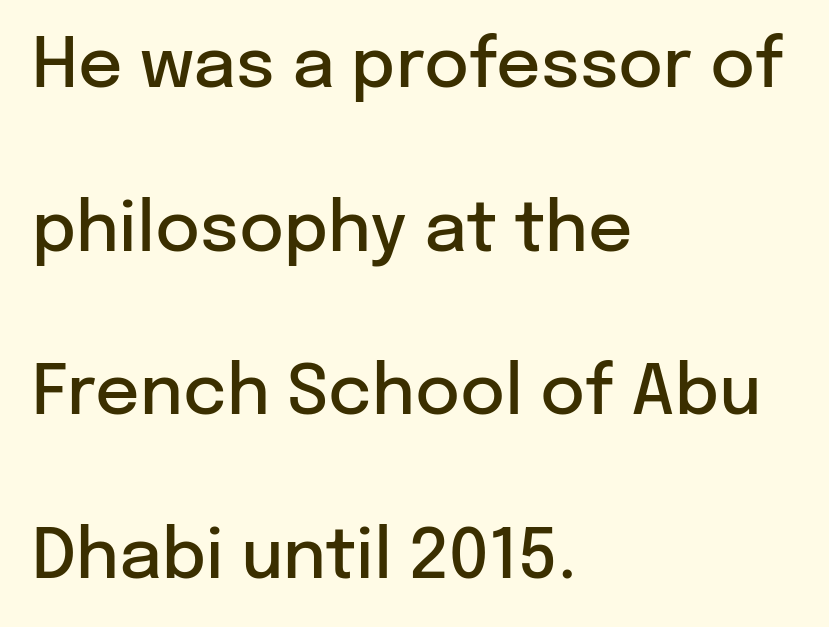
Q: Is the text bold? A: Semi-bold.
Q: Is the text italic (slanted)? A: No, it is upright.
Q: Is the typeface a serif or a sans-serif typeface? A: Sans-serif.
Q: Is the text underlined? A: No.
Q: How is the paragraph aligned? A: Left-aligned.
Q: Is the spacing between letters normal or unusually wide? A: Normal.
Q: Is the spacing between lines tight, normal or loose? A: Loose.
Q: Width (condensed, normal, or wide)? A: Normal.
Q: Stroke contrast? A: Low.
Q: x-height? A: Medium.
Q: Monospaced? A: No.
